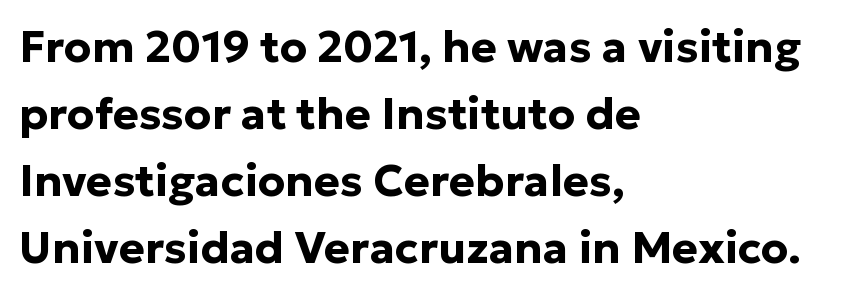
The typesetting leans heavy: a genuine bold. Upright lettering throughout. Anything drawn beneath the words? Only blank space. Regarding leading, the lines here are spaced in the standard way. The face used here is rendered with its standard letterfit. Note: no serifs on the glyphs.
